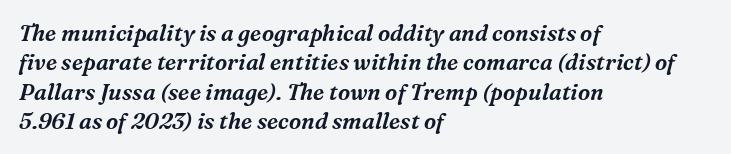
Italic: yes, the glyphs are oblique. One glance says typical: line gaps are just what's usual. The rendering keeps characters at their native spacing. The area under the type is left untouched. The ragged edge is on the right, which tells us the setting is flush left.
